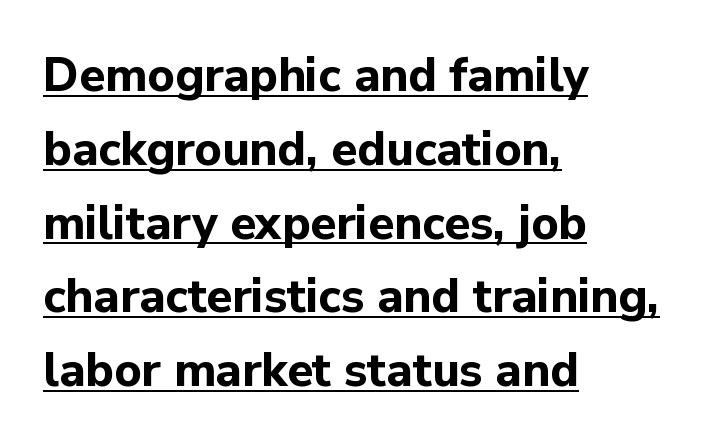
Q: Is the text bold? A: Yes.
Q: Is the text italic (slanted)? A: No, it is upright.
Q: Is the typeface a serif or a sans-serif typeface? A: Sans-serif.
Q: Is the text underlined? A: Yes.
Q: How is the paragraph aligned? A: Left-aligned.
Q: Is the spacing between letters normal or unusually wide? A: Normal.
Q: Is the spacing between lines tight, normal or loose? A: Normal.
Q: Width (condensed, normal, or wide)? A: Normal.
Q: Stroke contrast? A: Low.
Q: x-height? A: Medium.
Q: Monospaced? A: No.
